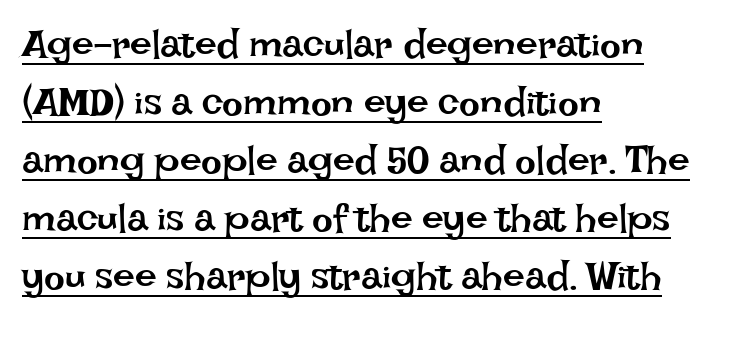
The image shows 39 px regular-weight type, upright; set left-aligned, normal line spacing (1.49x), normal letter spacing, underlined; low stroke contrast and a large x-height.
